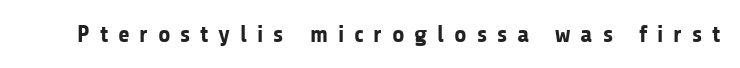
The image shows 24 px bold type, upright; set unusually wide letter spacing (+0.41 em), not underlined.
